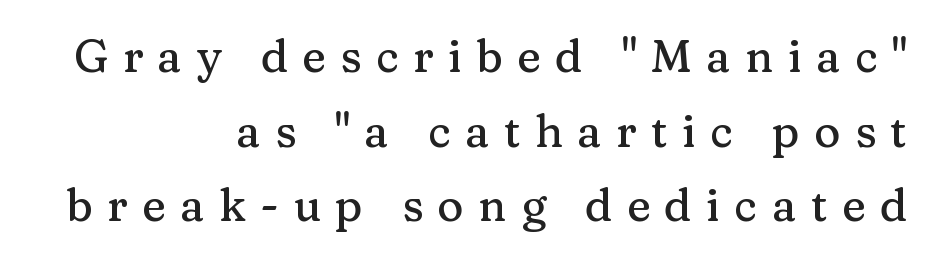
The image shows 45 px serif type, upright; set right-aligned, normal line spacing (1.66x), unusually wide letter spacing (+0.32 em), not underlined; medium stroke contrast and a medium x-height.
